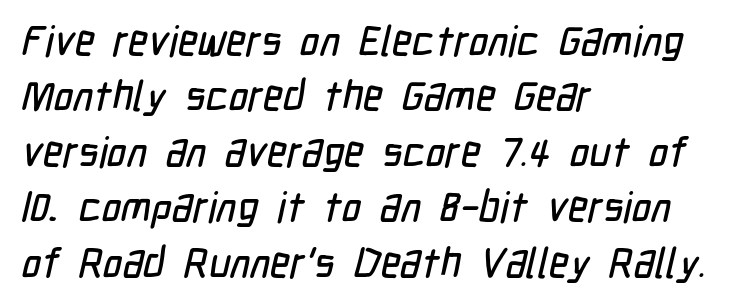
Q: Is the typeface a serif or a sans-serif typeface? A: Sans-serif.
Q: Is the text underlined? A: No.
Q: How is the paragraph aligned? A: Left-aligned.
Q: Is the spacing between letters normal or unusually wide? A: Normal.
Q: Is the spacing between lines tight, normal or loose? A: Normal.
Q: Width (condensed, normal, or wide)? A: Condensed.
Q: Stroke contrast? A: Low.
Q: x-height? A: Medium.
Q: Monospaced? A: No.
